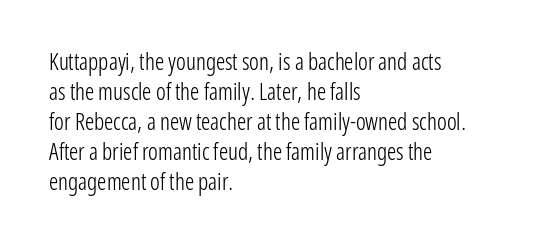
{"italic": "no", "bold": "no", "underline": "no", "align": "left", "line_spacing": "normal", "line_spacing_ratio": 1.3, "letter_spacing": "normal", "letter_spacing_em": 0.0, "glyph_px": 23}
